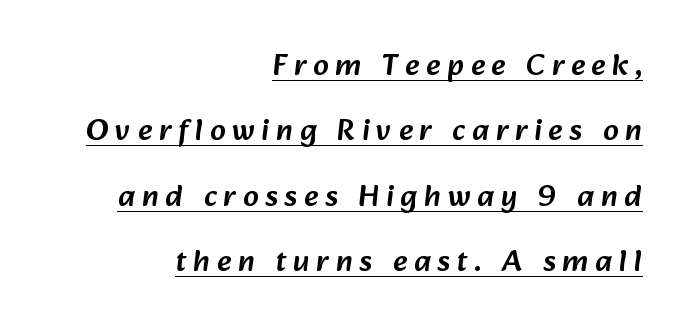
{"serif": "no", "width": "normal", "stroke_contrast": "low", "x_height": "medium", "monospaced": "no", "underline": "yes", "align": "right", "line_spacing": "loose", "line_spacing_ratio": 2.11, "letter_spacing": "wide", "letter_spacing_em": 0.22, "glyph_px": 31}
